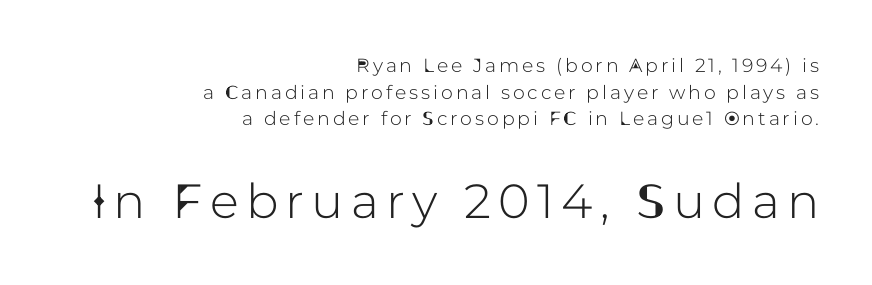
{"serif": "no", "italic": "no", "width": "normal", "stroke_contrast": "low", "x_height": "medium", "monospaced": "no", "underline": "no", "align": "right", "line_spacing": "normal", "line_spacing_ratio": 1.4, "larger_block": "second", "size_ratio": 2.53, "glyph_px": 48}
